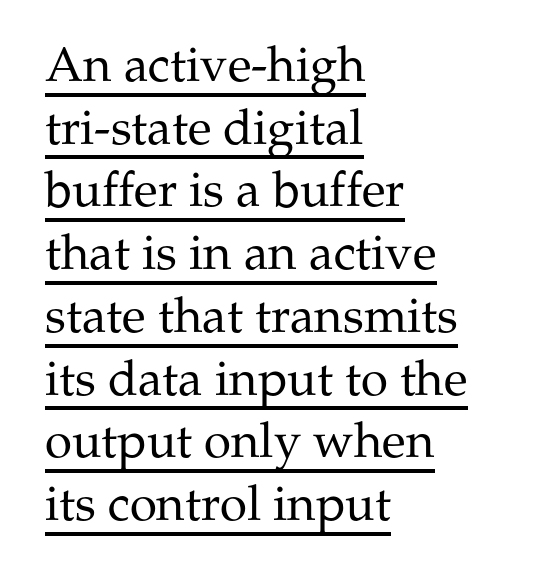
Q: Is the text bold? A: No.
Q: Is the text italic (slanted)? A: No, it is upright.
Q: Is the typeface a serif or a sans-serif typeface? A: Serif.
Q: Is the text underlined? A: Yes.
Q: How is the paragraph aligned? A: Left-aligned.
Q: Is the spacing between letters normal or unusually wide? A: Normal.
Q: Is the spacing between lines tight, normal or loose? A: Normal.
Q: Width (condensed, normal, or wide)? A: Normal.
Q: Stroke contrast? A: Medium.
Q: x-height? A: Medium.
Q: Monospaced? A: No.
